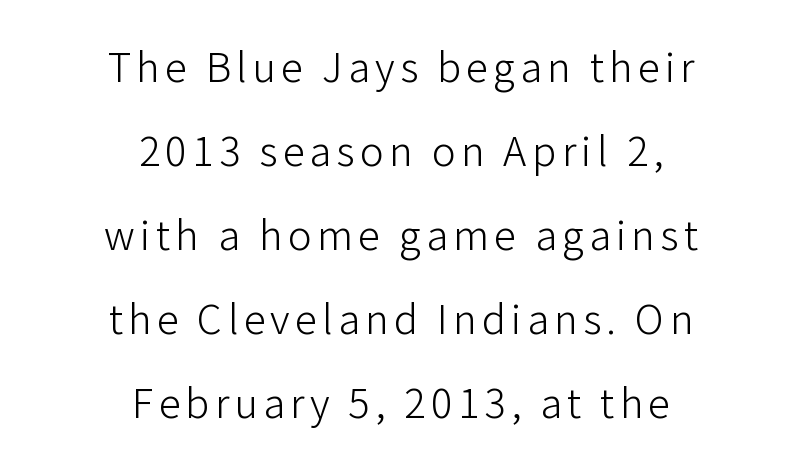
The letters look calm and open, with moderate or lighter stems. Leftover space on each line is divided equally before and after the words. The axis of the letterforms is exactly vertical. You could not count columns in this text — the font is proportionally spaced. Font category for this specimen: sans-serif. Any mark beneath the type? The region is blank.
